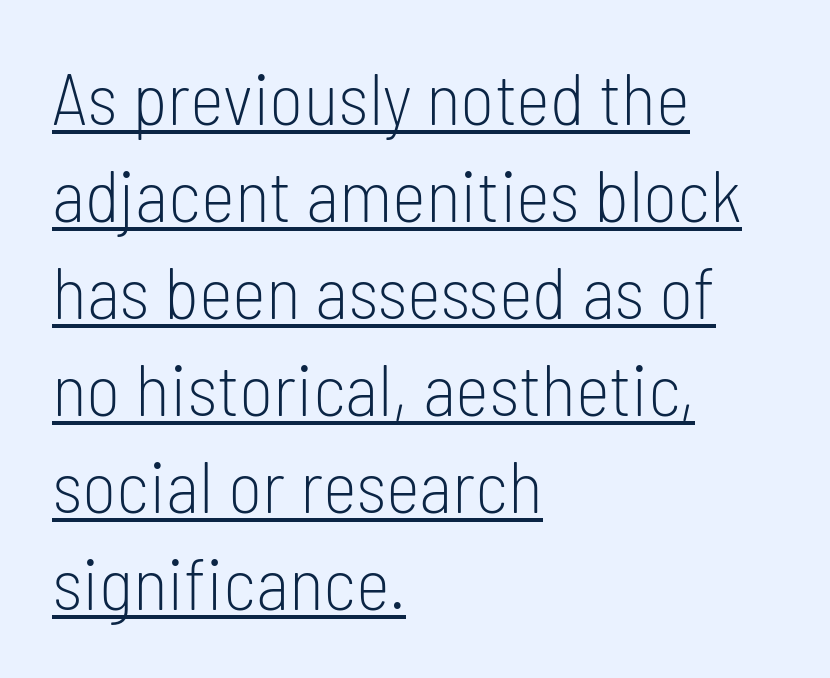
{"serif": "no", "italic": "no", "bold": "no", "weight": "light", "width": "condensed", "stroke_contrast": "low", "x_height": "medium", "monospaced": "no", "underline": "yes", "align": "left", "line_spacing": "normal", "line_spacing_ratio": 1.33, "letter_spacing": "normal", "letter_spacing_em": 0.0, "glyph_px": 73}
